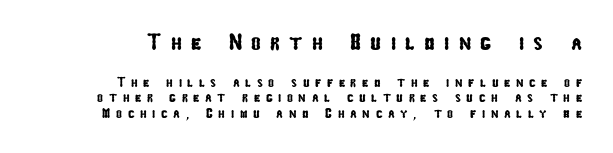
{"underline": "no", "align": "right", "line_spacing": "tight", "line_spacing_ratio": 1.11, "letter_spacing": "wide", "letter_spacing_em": 0.4, "larger_block": "first", "size_ratio": 1.64, "glyph_px": 23}
